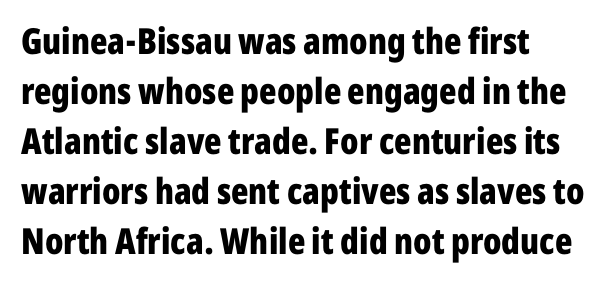
Leftover space on each line is placed entirely after the last word. To sum up the face: it is a sans, with no serifs. Typographic density is high because the face is bold. Posture: straight, roman, zero tilt. The line texture is even and compact thanks to regular tracking. A normal amount of white space separates one row of letters from the next.
